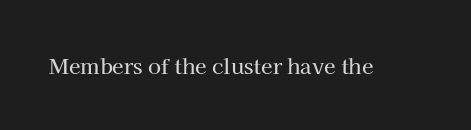
Q: Is the text italic (slanted)? A: No, it is upright.
Q: Is the text underlined? A: No.
Q: Is the spacing between letters normal or unusually wide? A: Normal.
